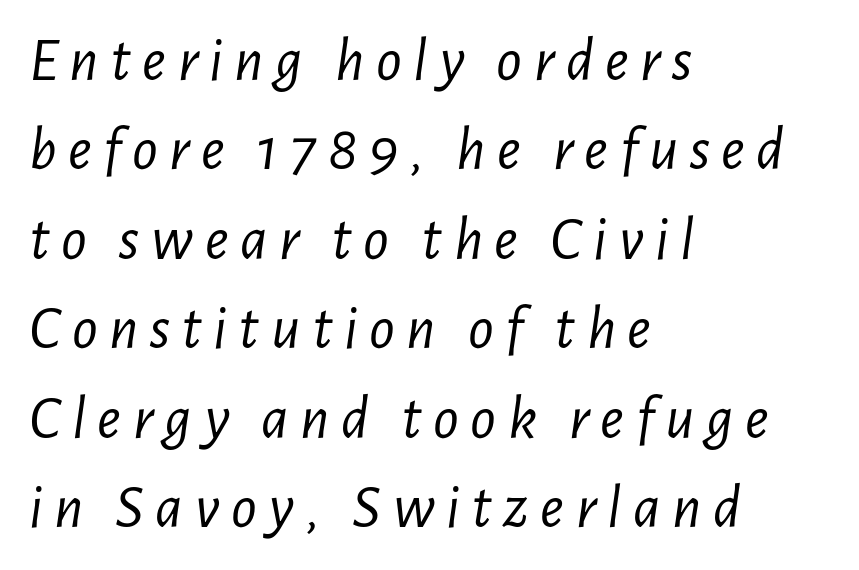
{"italic": "yes", "lean": "right", "slant_degrees": 7, "bold": "no", "weight": "light", "width": "condensed", "stroke_contrast": "low", "x_height": "medium", "monospaced": "no", "underline": "no", "align": "left", "line_spacing": "normal", "line_spacing_ratio": 1.42, "glyph_px": 63}
